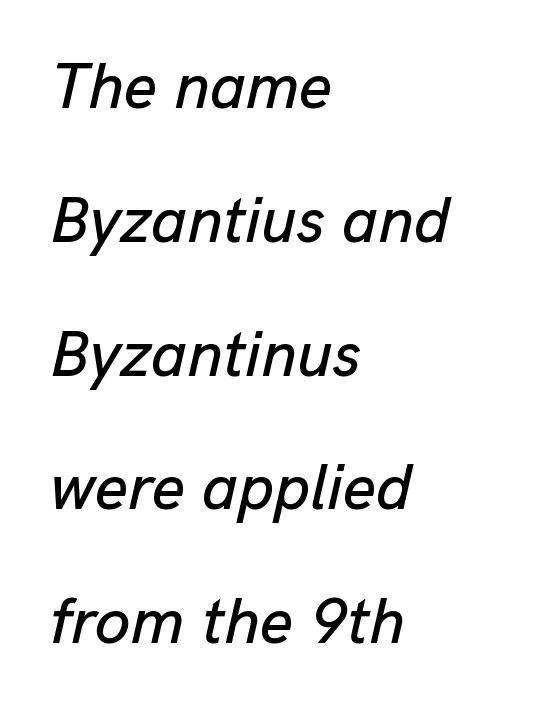
{"italic": "yes", "lean": "right", "slant_degrees": 13, "width": "normal", "stroke_contrast": "low", "x_height": "medium", "monospaced": "no", "underline": "no", "align": "left", "line_spacing": "loose", "line_spacing_ratio": 2.09, "letter_spacing": "normal", "letter_spacing_em": 0.0, "glyph_px": 64}
